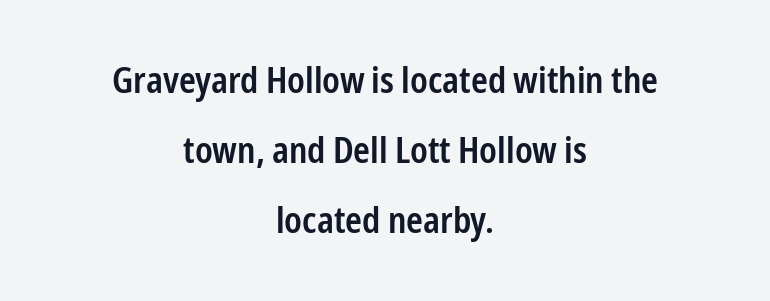
Glance below the letters and you will spot only blank space. The typesetting leans somewhat heavy: a semibold. You could not count columns in this text — the font is proportionally spaced. No extra tracking has been applied to these lines.
